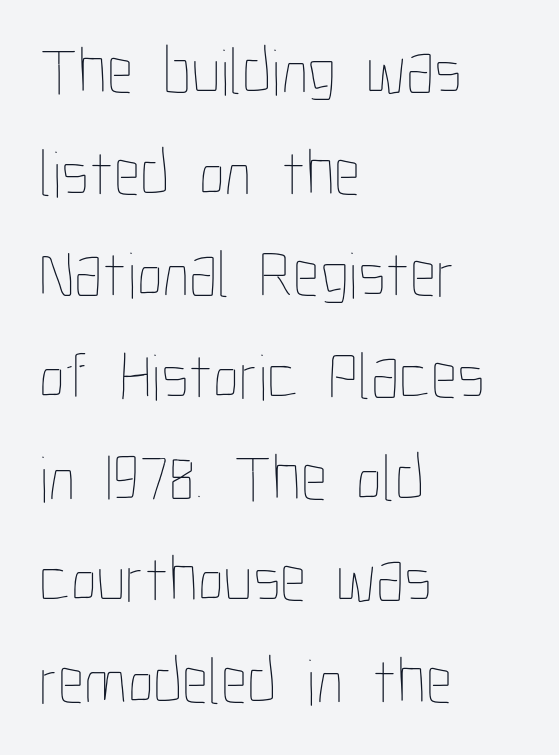
The image shows 66 px thin, condensed type, upright; set left-aligned, normal line spacing (1.54x), normal letter spacing, not underlined; low stroke contrast and a medium x-height.
